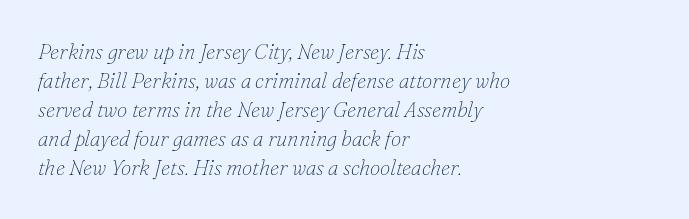
This is oblique type, the kind used for emphasis or titles. The passage shown is not bold in any degree. The space beneath each line is pristine and unruled. The compositor pushed each line to the left boundary.
